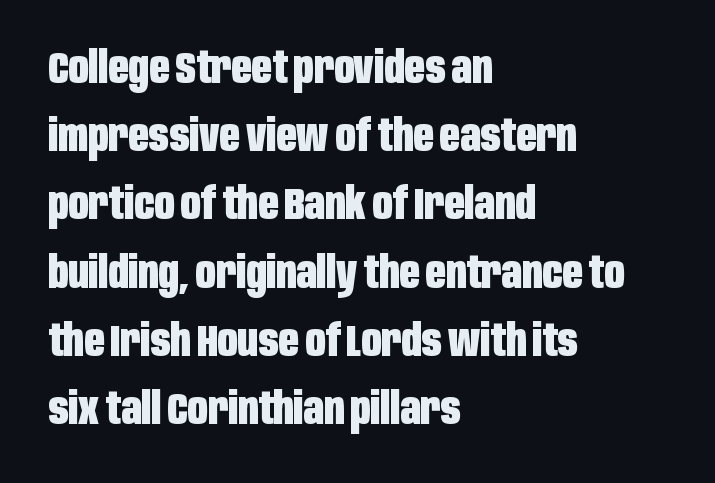
Chunky letters — that's bold for sure. Notice how descenders clear the ascenders below comfortably — that's standard leading. This sample has the flowing, uneven cadence of proportional lettering. Words appear dense and cohesive because spacing is normal. The glyphs in this specimen are sans serif.
